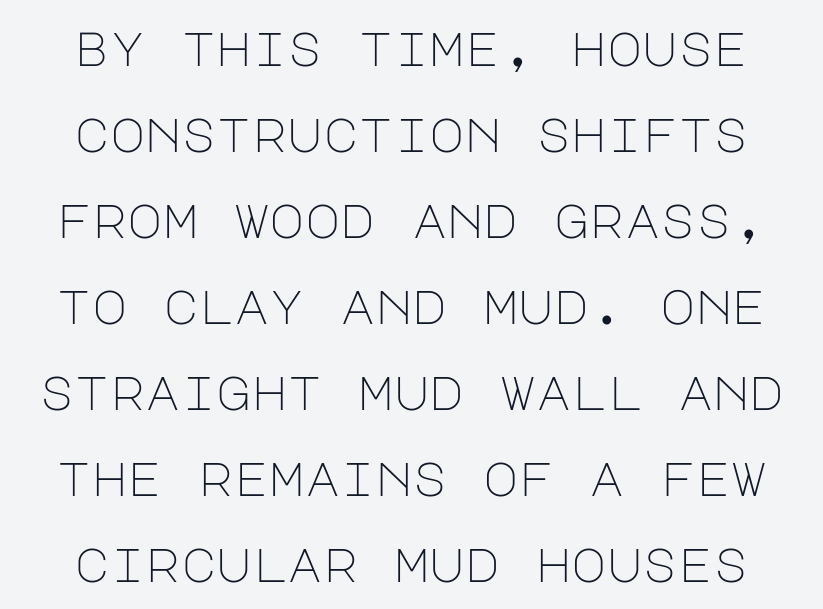
The text was rendered using a sans face with plain stroke endings. Glance below the letters and you will spot only blank space. Compared with a typical body face, this is equally light or lighter still. Observe the ordinary spacing: letters are neighbours, not strangers. In terms of posture, this sample is upright.
